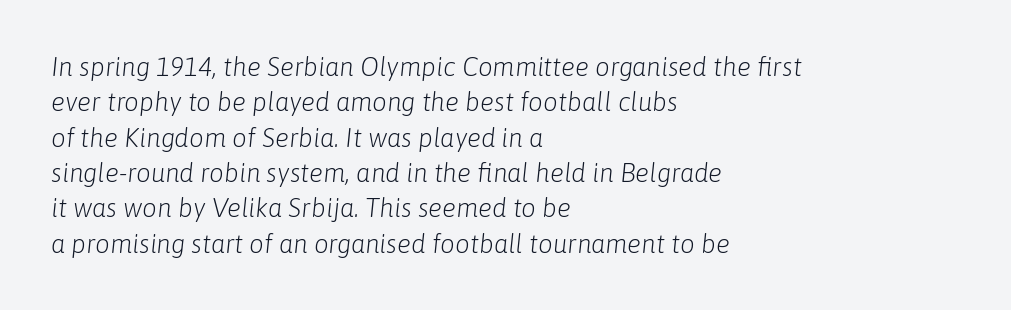
Q: Is the text bold? A: No.
Q: Is the text italic (slanted)? A: Yes, it leans right by about 6 degrees.
Q: Is the text underlined? A: No.
Q: How is the paragraph aligned? A: Left-aligned.
Q: Is the spacing between letters normal or unusually wide? A: Normal.
Q: Is the spacing between lines tight, normal or loose? A: Normal.
